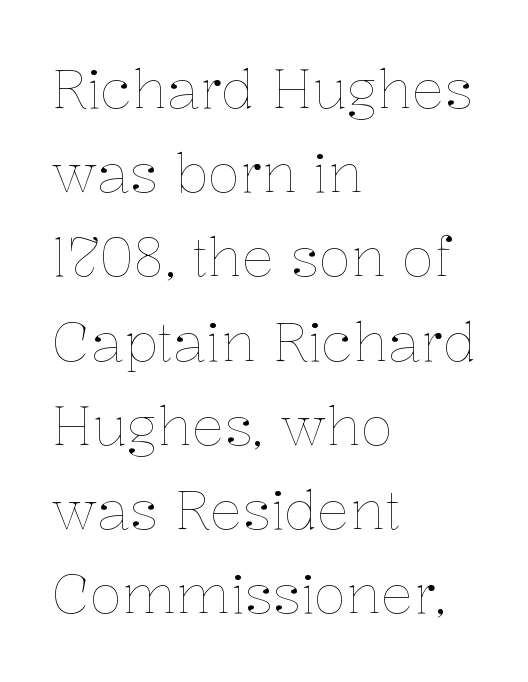
Q: Is the text bold? A: No.
Q: Is the text italic (slanted)? A: No, it is upright.
Q: Is the text underlined? A: No.
Q: How is the paragraph aligned? A: Left-aligned.
Q: Is the spacing between letters normal or unusually wide? A: Normal.
Q: Is the spacing between lines tight, normal or loose? A: Normal.
Q: Width (condensed, normal, or wide)? A: Normal.
Q: Stroke contrast? A: Low.
Q: x-height? A: Medium.
Q: Monospaced? A: No.
